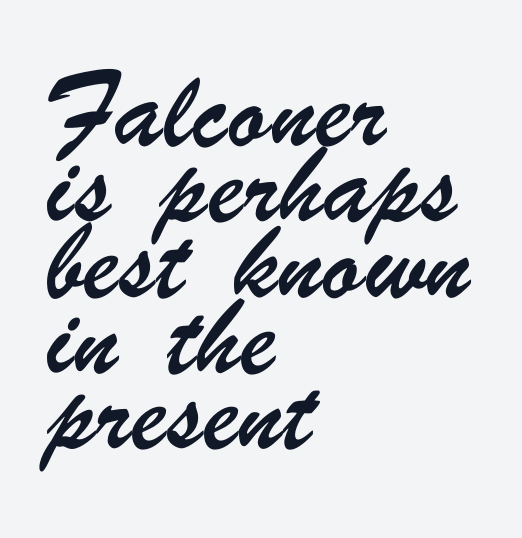
Q: Is the typeface a serif or a sans-serif typeface? A: Sans-serif.
Q: Is the text underlined? A: No.
Q: How is the paragraph aligned? A: Left-aligned.
Q: Is the spacing between letters normal or unusually wide? A: Normal.
Q: Is the spacing between lines tight, normal or loose? A: Normal.
Q: Width (condensed, normal, or wide)? A: Condensed.
Q: Stroke contrast? A: Low.
Q: x-height? A: Small.
Q: Monospaced? A: No.
